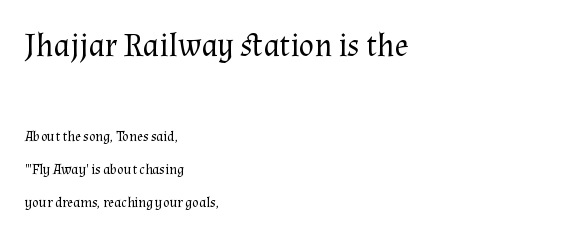
The image shows 32 px regular-weight type, upright; set left-aligned, loose line spacing (2.38x), normal letter spacing, not underlined; the first (top) block is 2.29x larger; medium stroke contrast and a medium x-height.
